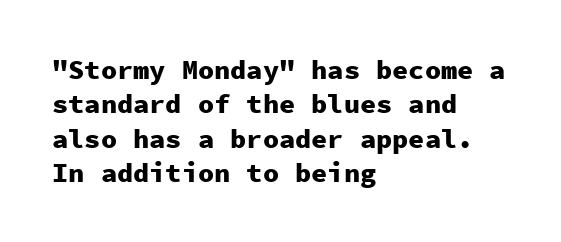
A typesetter would mark this as roman, not italic. Does the copy run flush right? No — it runs flush left. These words are printed bold, with thick strokes throughout. Successive baselines arrive at the customary interval. Caption: standard tracking, unaltered.
